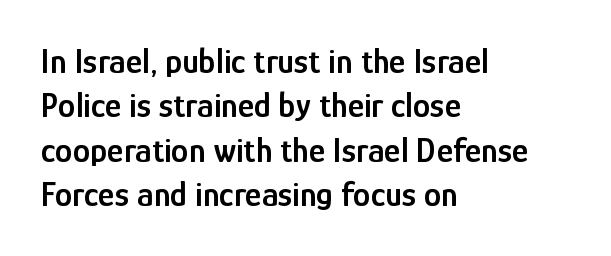
The image shows 35 px semibold, condensed sans-serif type, upright; set left-aligned, normal line spacing (1.27x), normal letter spacing, not underlined; low stroke contrast and a medium x-height.
